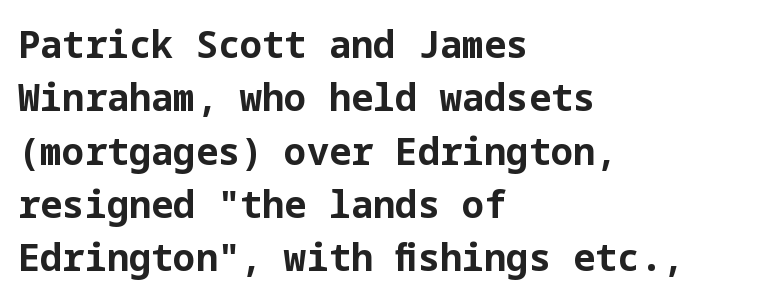
Q: Is the text bold? A: Yes.
Q: Is the text italic (slanted)? A: No, it is upright.
Q: Is the typeface a serif or a sans-serif typeface? A: Sans-serif.
Q: Is the text underlined? A: No.
Q: How is the paragraph aligned? A: Left-aligned.
Q: Is the spacing between letters normal or unusually wide? A: Normal.
Q: Is the spacing between lines tight, normal or loose? A: Normal.
Q: Width (condensed, normal, or wide)? A: Normal.
Q: Stroke contrast? A: Low.
Q: x-height? A: Medium.
